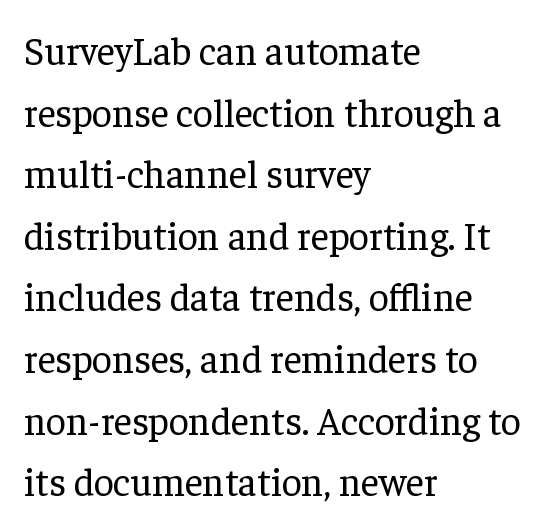
Glyph-to-glyph distance matches everyday printed text. Underline: absent. Characters remain perfectly vertical along every line. A quiet, ordinary-to-light weight characterises the typeface. Notice how the passage keeps a crisp vertical edge on the left only. The vertical gap from one line to the next is medium.
